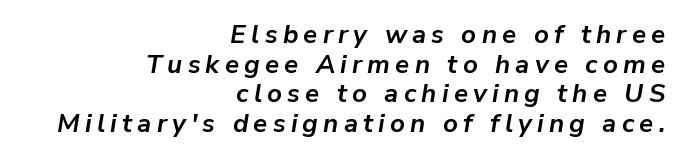
Q: Is the text bold? A: Yes.
Q: Is the text italic (slanted)? A: Yes, it leans right by about 9 degrees.
Q: Is the text underlined? A: No.
Q: How is the paragraph aligned? A: Right-aligned.
Q: Is the spacing between letters normal or unusually wide? A: Unusually wide.
Q: Is the spacing between lines tight, normal or loose? A: Tight.
